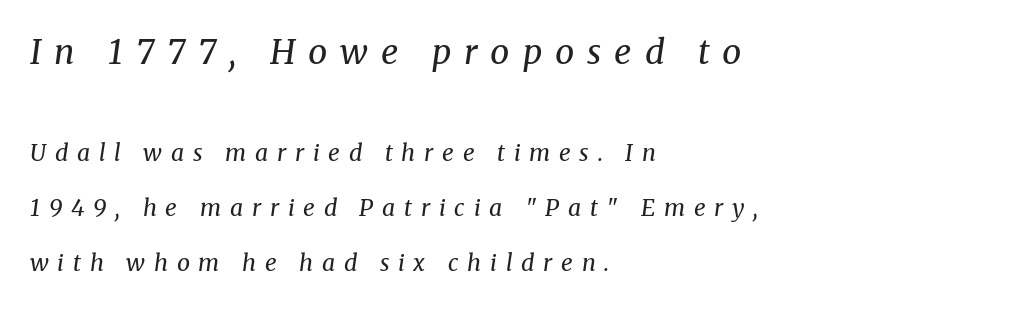
These glyphs show unthickened strokes, regular width or finer. Slant detected: the letters are inclined. Interline gaps are noticeably wide in this sample. Is this a fixed-width face? No — the glyphs have proportional, varying widths. The ragged edge is on the right, which tells us the setting is flush left. I'd call this a serif setting — the letters wear small feet.
